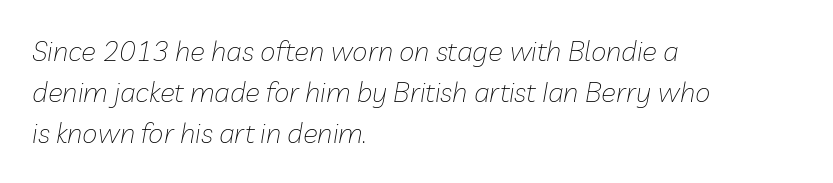
{"italic": "yes", "lean": "right", "slant_degrees": 10, "bold": "no", "weight": "thin", "width": "normal", "stroke_contrast": "low", "x_height": "medium", "monospaced": "no", "underline": "no", "align": "left", "line_spacing": "normal", "line_spacing_ratio": 1.47, "letter_spacing": "normal", "letter_spacing_em": 0.0, "glyph_px": 28}
